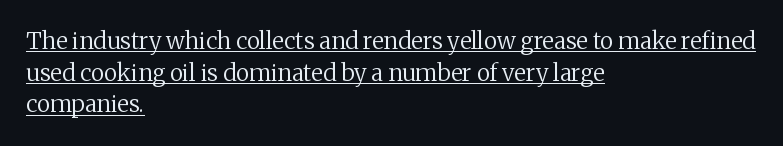
Compared with typical body copy, the letter spacing here is the same. The letterforms sit at book weight or below. If you drew a line through each stem, it would be perfectly vertical. Does a line run under the words? Yes, clearly.
